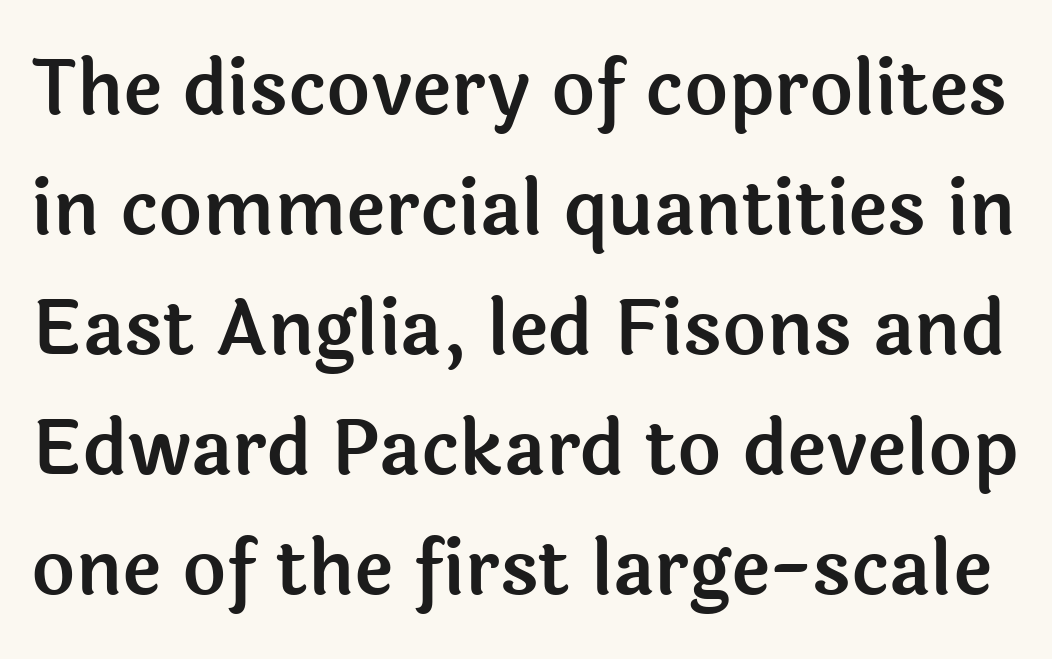
{"serif": "no", "italic": "no", "width": "normal", "x_height": "medium", "monospaced": "no", "underline": "no", "line_spacing": "normal", "line_spacing_ratio": 1.6, "letter_spacing": "normal", "letter_spacing_em": 0.0, "glyph_px": 75}
